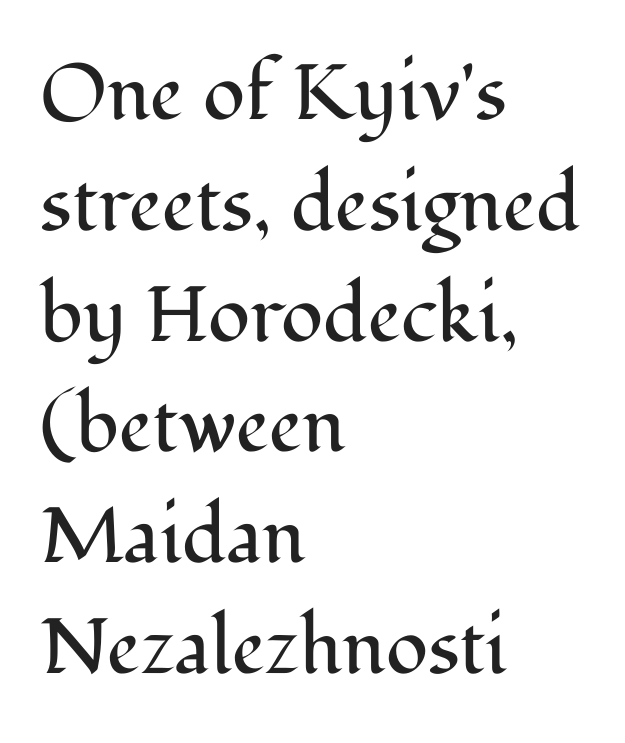
The image shows 78 px regular-weight serif type, upright; set left-aligned, normal line spacing (1.42x), normal letter spacing, not underlined; medium stroke contrast and a medium x-height.
